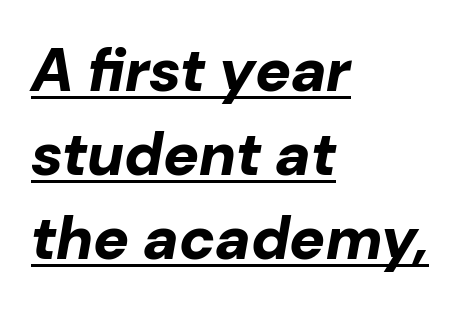
The image shows 60 px bold type, italic (leaning right); set left-aligned, normal line spacing (1.4x), normal letter spacing, underlined; low stroke contrast and a medium x-height.
